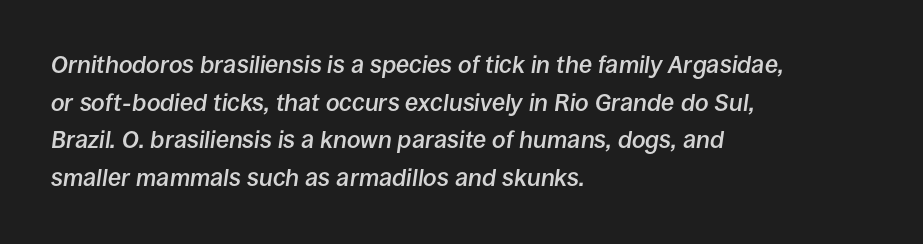
{"italic": "yes", "lean": "right", "slant_degrees": 8, "bold": "semi", "underline": "no", "align": "left", "line_spacing": "normal", "line_spacing_ratio": 1.57, "letter_spacing": "normal", "letter_spacing_em": 0.0, "glyph_px": 24}
